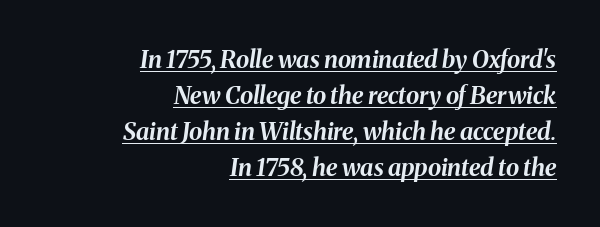
Q: Is the text bold? A: Yes.
Q: Is the text italic (slanted)? A: Yes, it leans right by about 8 degrees.
Q: Is the text underlined? A: Yes.
Q: How is the paragraph aligned? A: Right-aligned.
Q: Is the spacing between letters normal or unusually wide? A: Normal.
Q: Is the spacing between lines tight, normal or loose? A: Normal.
